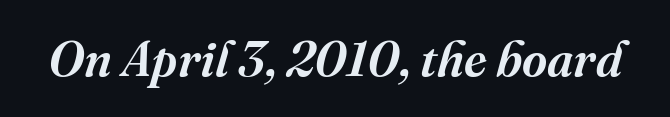
The image shows 49 px semibold serif type, italic (leaning right); set normal letter spacing, not underlined; medium stroke contrast and a medium x-height.
